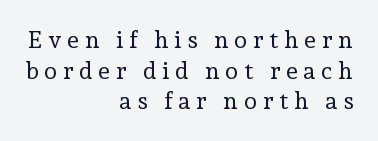
Q: Is the text bold? A: No.
Q: Is the text italic (slanted)? A: No, it is upright.
Q: Is the text underlined? A: No.
Q: How is the paragraph aligned? A: Right-aligned.
Q: Is the spacing between letters normal or unusually wide? A: Unusually wide.
Q: Is the spacing between lines tight, normal or loose? A: Normal.
